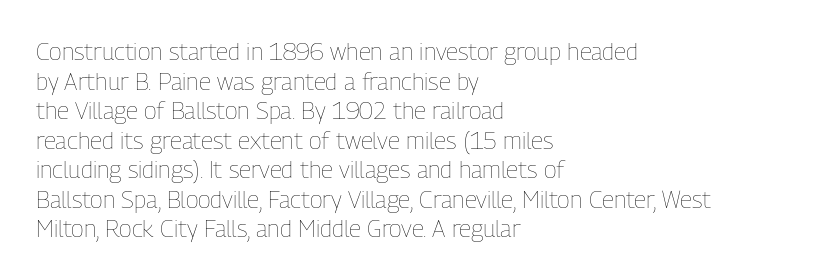
The image shows 24 px text type, upright; set left-aligned, line spacing 1.23x, normal letter spacing, not underlined.
